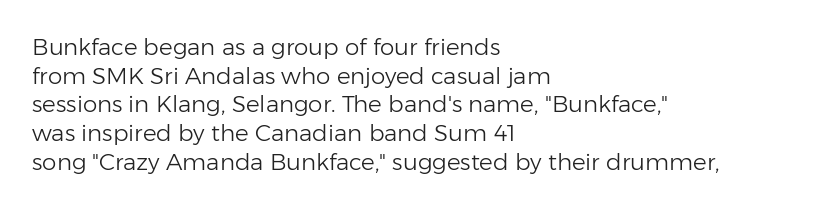
Q: Is the text bold? A: No.
Q: Is the text italic (slanted)? A: No, it is upright.
Q: Is the text underlined? A: No.
Q: How is the paragraph aligned? A: Left-aligned.
Q: Is the spacing between letters normal or unusually wide? A: Normal.
Q: Is the spacing between lines tight, normal or loose? A: Normal.
